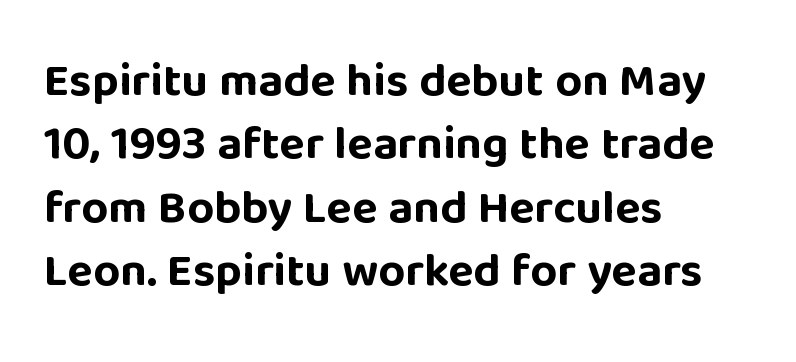
The image shows 47 px bold sans-serif type, upright; set left-aligned, normal line spacing (1.35x), normal letter spacing, not underlined; low stroke contrast and a large x-height.
